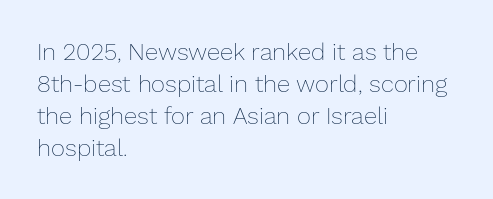
The image shows 24 px text type, upright; set left-aligned, normal line spacing (1.33x), normal letter spacing, not underlined.
